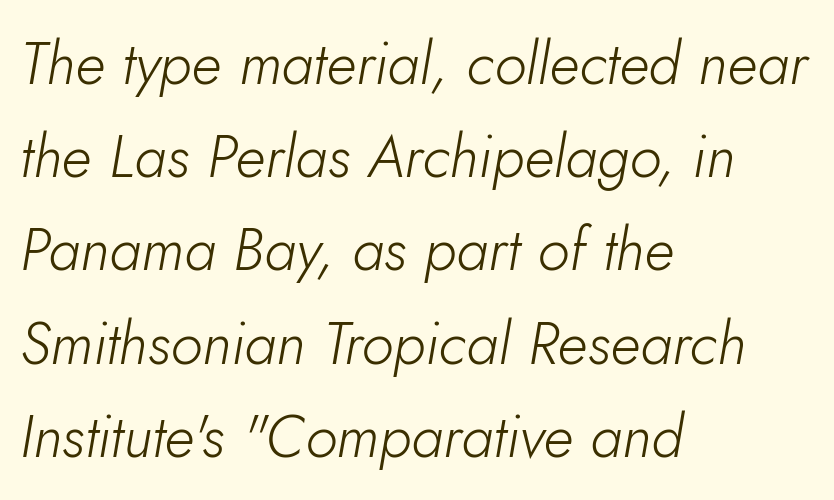
{"italic": "yes", "lean": "right", "slant_degrees": 5, "bold": "no", "weight": "light", "width": "normal", "stroke_contrast": "low", "x_height": "small", "monospaced": "no", "underline": "no", "align": "left", "line_spacing": "normal", "line_spacing_ratio": 1.58, "letter_spacing": "normal", "letter_spacing_em": 0.0, "glyph_px": 59}
